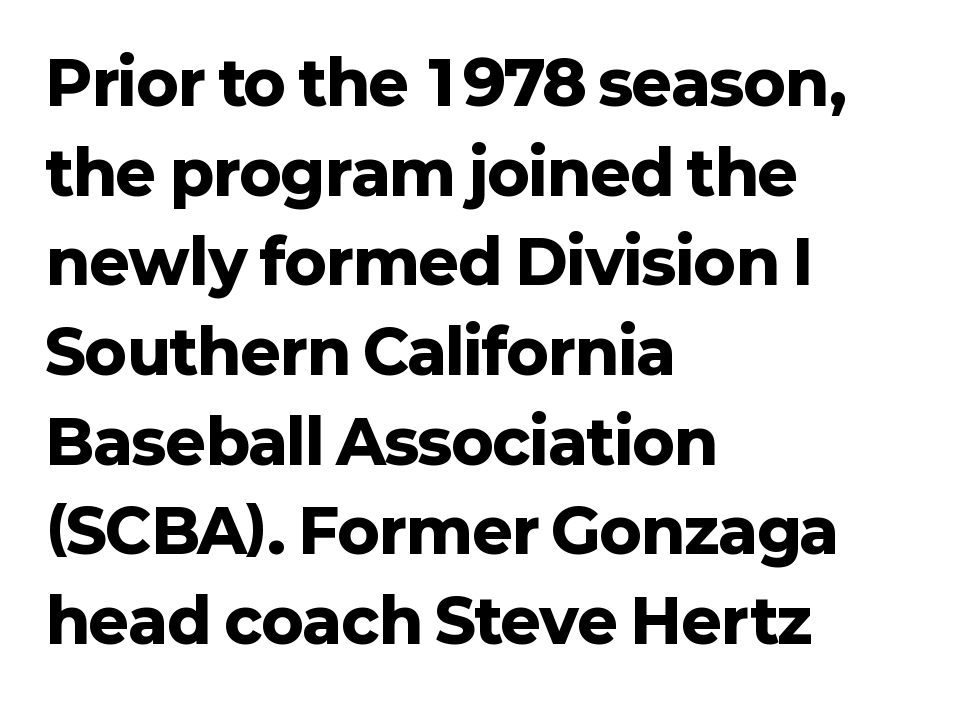
The image shows 61 px heavy sans-serif type, upright; set left-aligned, normal line spacing (1.47x), normal letter spacing, not underlined; low stroke contrast and a medium x-height.
